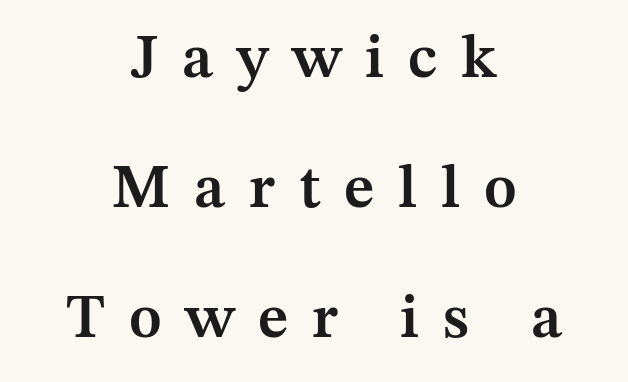
{"serif": "yes", "italic": "no", "bold": "semi", "weight": "semibold", "width": "normal", "stroke_contrast": "medium", "x_height": "medium", "monospaced": "no", "underline": "no", "align": "center", "line_spacing": "loose", "line_spacing_ratio": 2.13, "letter_spacing": "wide", "letter_spacing_em": 0.39, "glyph_px": 61}
